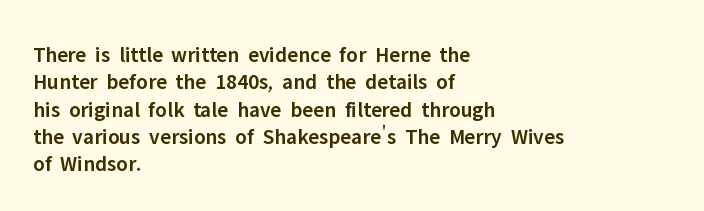
Typographic density is moderately raised because the face is semibold. Vertical strokes here are truly vertical. Between one letter and the next there's only the usual sliver of space. The setting favours the left margin, as ordinary paragraphs usually do.
